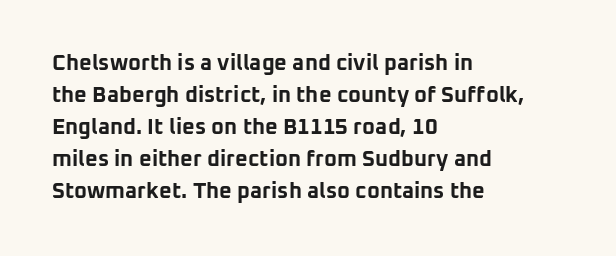
Q: Is the text bold? A: Yes.
Q: Is the text italic (slanted)? A: No, it is upright.
Q: Is the text underlined? A: No.
Q: How is the paragraph aligned? A: Left-aligned.
Q: Is the spacing between letters normal or unusually wide? A: Normal.
Q: Is the spacing between lines tight, normal or loose? A: Normal.
